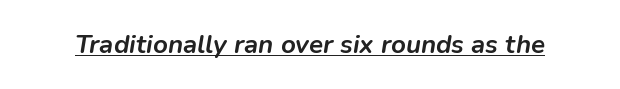
What decoration does the sample have? An underline. Students, note that the glyphs here touch the page at normal intervals. The letters are slanted; this is an italic face. The glyphs have the mass of a bold cut.
